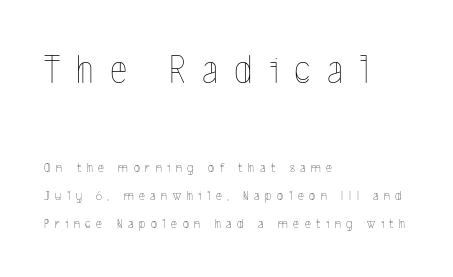
{"italic": "no", "bold": "no", "weight": "thin", "width": "condensed", "x_height": "medium", "monospaced": "no", "underline": "no", "align": "left", "line_spacing": "loose", "line_spacing_ratio": 1.99, "letter_spacing": "wide", "letter_spacing_em": 0.4, "larger_block": "first", "size_ratio": 2.93, "glyph_px": 41}
